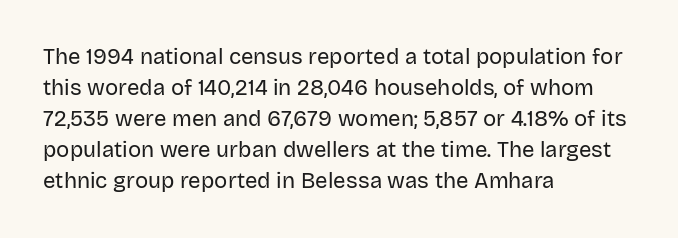
{"italic": "no", "bold": "no", "underline": "no", "align": "left", "line_spacing": "normal", "line_spacing_ratio": 1.41, "letter_spacing": "normal", "letter_spacing_em": 0.0, "glyph_px": 22}
